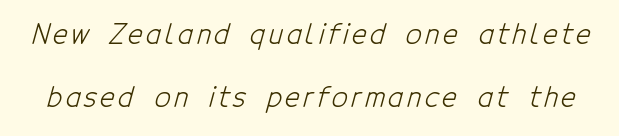
{"serif": "no", "bold": "no", "weight": "light", "width": "condensed", "stroke_contrast": "low", "x_height": "medium", "monospaced": "no", "underline": "no", "line_spacing": "loose", "line_spacing_ratio": 2.24, "glyph_px": 28}
